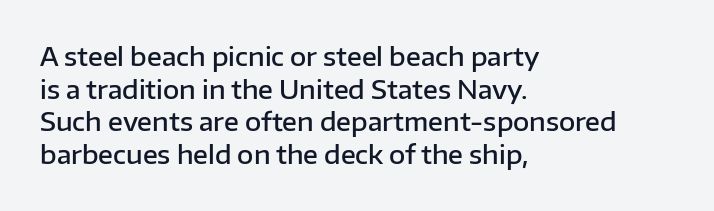
Q: Is the text bold? A: Semi-bold.
Q: Is the text italic (slanted)? A: No, it is upright.
Q: Is the text underlined? A: No.
Q: How is the paragraph aligned? A: Left-aligned.
Q: Is the spacing between letters normal or unusually wide? A: Normal.
Q: Is the spacing between lines tight, normal or loose? A: Normal.
